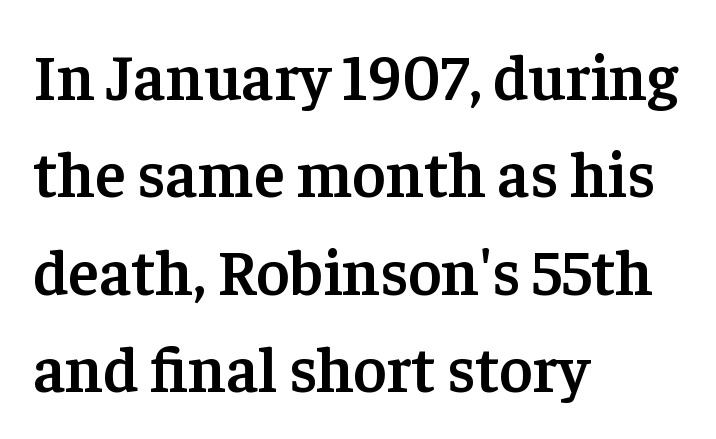
The image shows 64 px semibold serif type, upright; set left-aligned, normal line spacing (1.52x), normal letter spacing, not underlined; low stroke contrast and a medium x-height.
